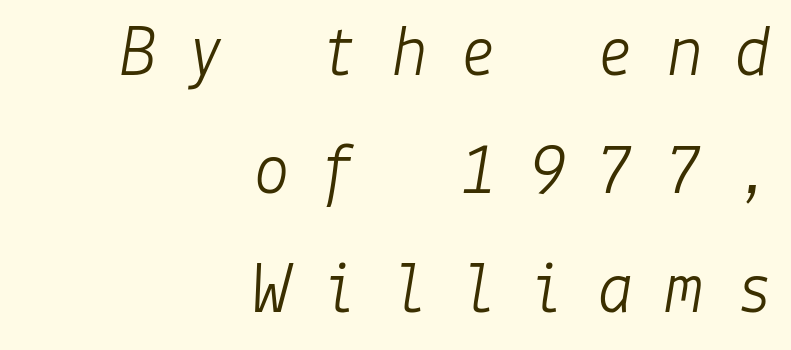
{"italic": "yes", "lean": "right", "slant_degrees": 9, "bold": "no", "weight": "light", "width": "normal", "stroke_contrast": "low", "x_height": "medium", "underline": "no", "align": "right", "line_spacing": "normal", "line_spacing_ratio": 1.6, "letter_spacing": "wide", "letter_spacing_em": 0.43, "glyph_px": 74}
